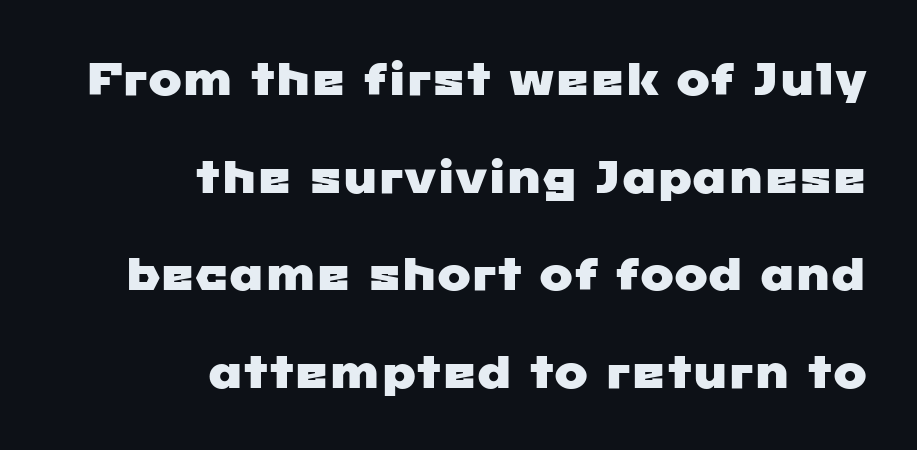
Q: Is the typeface a serif or a sans-serif typeface? A: Sans-serif.
Q: Is the text underlined? A: No.
Q: How is the paragraph aligned? A: Right-aligned.
Q: Is the spacing between letters normal or unusually wide? A: Normal.
Q: Is the spacing between lines tight, normal or loose? A: Loose.
Q: Width (condensed, normal, or wide)? A: Wide.
Q: Stroke contrast? A: Low.
Q: x-height? A: Medium.
Q: Monospaced? A: No.
